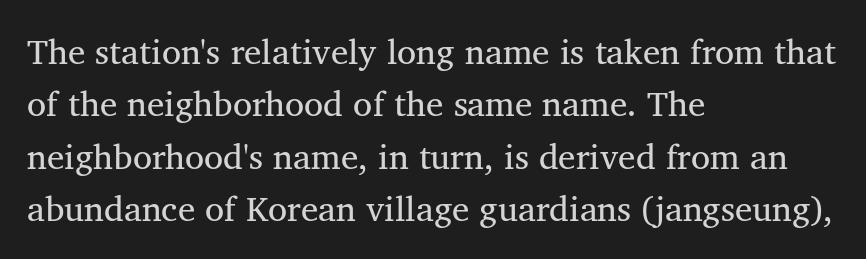
The specimen omits any rule beneath the text block's lines. If you drew a ruler down the left edge, every line would touch it. The face used here is proportionally spaced, like ordinary book or web type. The horizontal fit of the characters is conventional and even. Typographically, this falls in the serif category.
